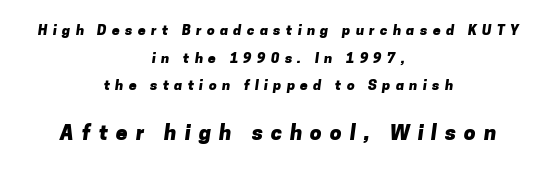
The image shows 21 px bold type; set centered, loose line spacing (1.98x), unusually wide letter spacing (+0.38 em), not underlined; the second (bottom) block is 1.5x larger.
